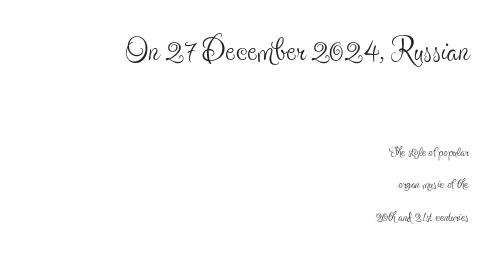
Q: Is the text bold? A: No.
Q: Is the typeface a serif or a sans-serif typeface? A: Serif.
Q: Is the text underlined? A: No.
Q: How is the paragraph aligned? A: Right-aligned.
Q: Is the spacing between letters normal or unusually wide? A: Normal.
Q: Is the spacing between lines tight, normal or loose? A: Loose.
Q: Which block of text is set in a larger size, the first (top) or the second (bottom)? A: The first (top) one.
Q: Width (condensed, normal, or wide)? A: Condensed.
Q: x-height? A: Small.
Q: Monospaced? A: No.
